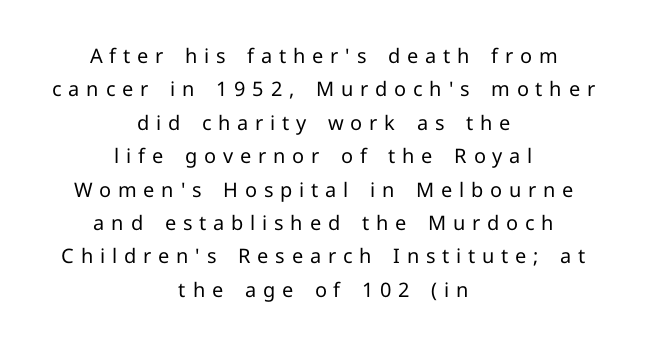
The image shows 20 px text type, upright; set centered, normal line spacing (1.67x), unusually wide letter spacing (+0.34 em), not underlined.
